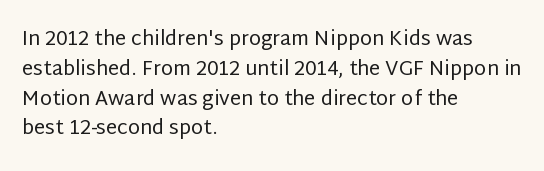
The image shows 20 px text type, upright; set left-aligned, normal line spacing (1.49x), normal letter spacing, not underlined.
